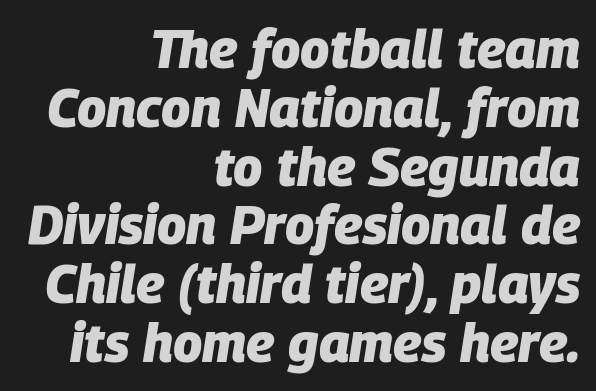
{"italic": "yes", "lean": "right", "slant_degrees": 9, "bold": "yes", "weight": "heavy", "width": "normal", "stroke_contrast": "low", "x_height": "large", "monospaced": "no", "underline": "no", "align": "right", "line_spacing": "tight", "line_spacing_ratio": 1.11, "letter_spacing": "normal", "letter_spacing_em": 0.0, "glyph_px": 53}
